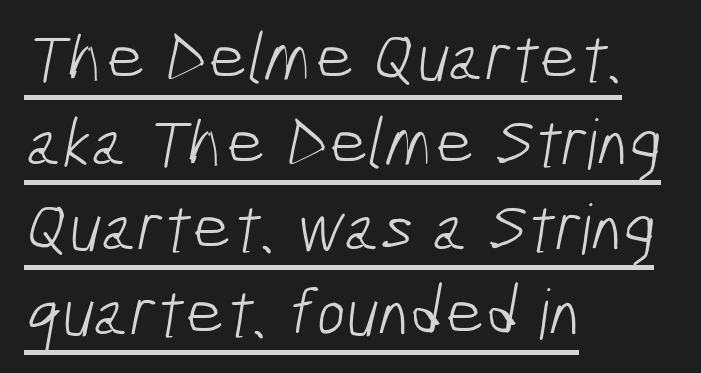
{"serif": "no", "bold": "no", "weight": "light", "width": "condensed", "stroke_contrast": "low", "x_height": "medium", "monospaced": "no", "underline": "yes", "align": "left", "line_spacing_ratio": 1.23, "letter_spacing": "normal", "letter_spacing_em": 0.0, "glyph_px": 69}
